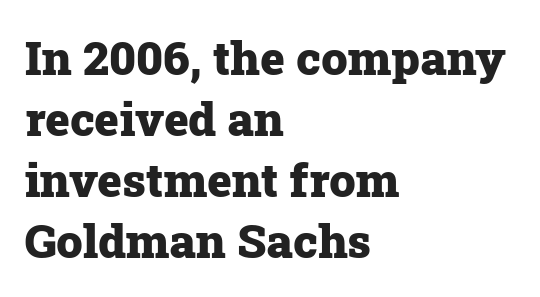
The vertical gap from one line to the next is medium. Strong, thick strokes mark this as bold type. Does the type have serifs? Yes, each stem ends in a small foot. The passage is arranged the way most books set body copy — flush left.
